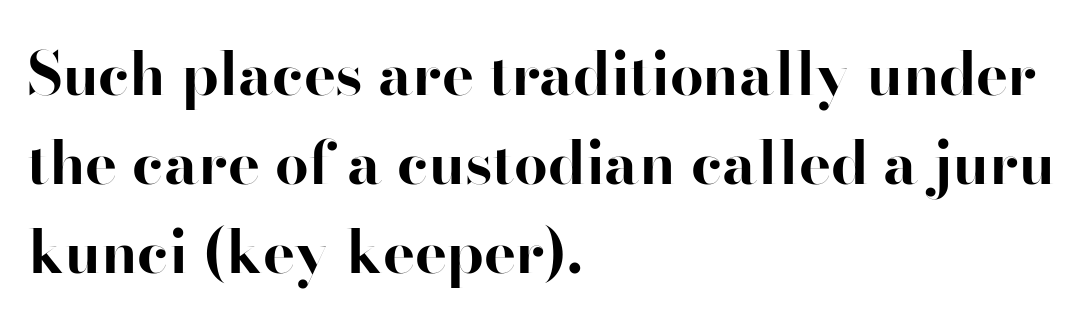
Q: Is the text bold? A: Yes.
Q: Is the text italic (slanted)? A: No, it is upright.
Q: Is the typeface a serif or a sans-serif typeface? A: Sans-serif.
Q: Is the text underlined? A: No.
Q: How is the paragraph aligned? A: Left-aligned.
Q: Is the spacing between letters normal or unusually wide? A: Normal.
Q: Is the spacing between lines tight, normal or loose? A: Normal.
Q: Width (condensed, normal, or wide)? A: Normal.
Q: Stroke contrast? A: High.
Q: x-height? A: Small.
Q: Monospaced? A: No.
